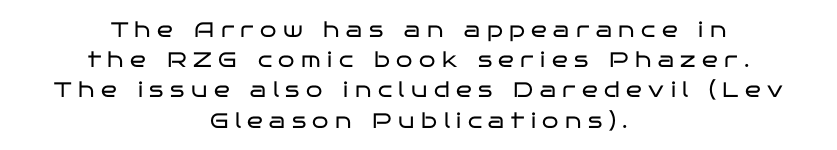
Q: Is the text bold? A: No.
Q: Is the text italic (slanted)? A: No, it is upright.
Q: Is the text underlined? A: No.
Q: How is the paragraph aligned? A: Centered.
Q: Is the spacing between letters normal or unusually wide? A: Unusually wide.
Q: Is the spacing between lines tight, normal or loose? A: Normal.
